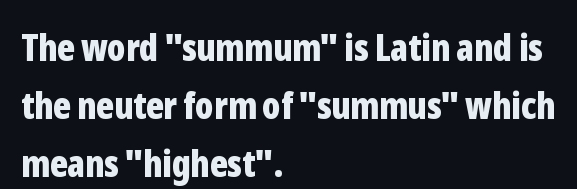
Q: Is the text bold? A: Yes.
Q: Is the text italic (slanted)? A: No, it is upright.
Q: Is the typeface a serif or a sans-serif typeface? A: Sans-serif.
Q: Is the text underlined? A: No.
Q: How is the paragraph aligned? A: Left-aligned.
Q: Is the spacing between letters normal or unusually wide? A: Normal.
Q: Is the spacing between lines tight, normal or loose? A: Normal.
Q: Width (condensed, normal, or wide)? A: Condensed.
Q: Stroke contrast? A: Low.
Q: x-height? A: Medium.
Q: Monospaced? A: No.
